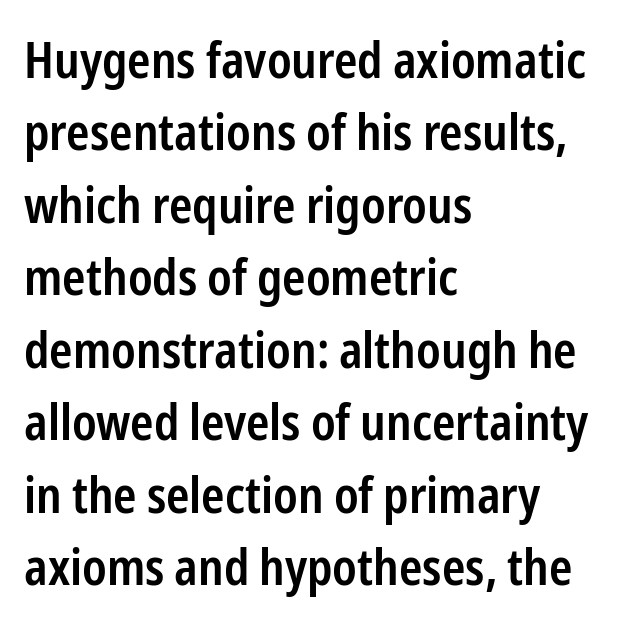
The image shows 50 px semibold, condensed sans-serif type, upright; set left-aligned, normal line spacing (1.45x), normal letter spacing, not underlined; low stroke contrast and a medium x-height.
